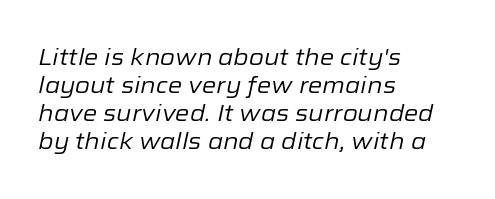
{"italic": "yes", "lean": "right", "slant_degrees": 12, "bold": "no", "underline": "no", "align": "left", "line_spacing_ratio": 1.22, "letter_spacing": "normal", "letter_spacing_em": 0.0, "glyph_px": 23}
